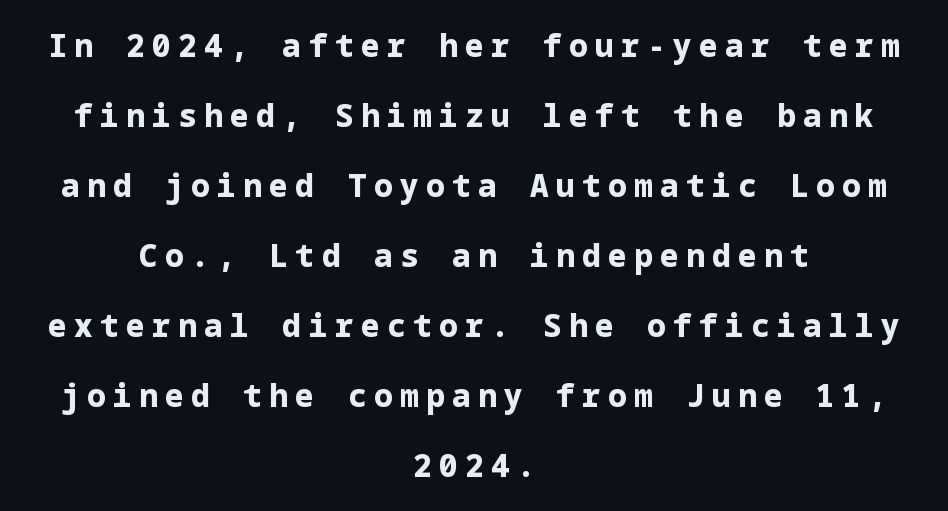
The image shows 31 px bold sans-serif type, upright; set centered, loose line spacing (2.26x), unusually wide letter spacing (+0.24 em), not underlined; low stroke contrast and a medium x-height.
